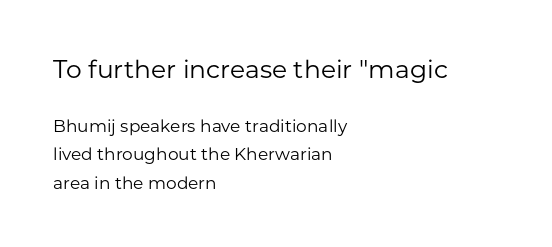
The image shows 25 px text type, upright; set left-aligned, normal line spacing (1.67x), normal letter spacing, not underlined; the first (top) block is 1.47x larger.
